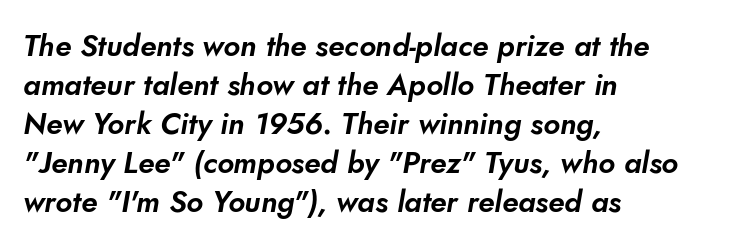
The image shows 30 px sans-serif type; set left-aligned, normal line spacing (1.3x), normal letter spacing, not underlined; low stroke contrast and a small x-height.
